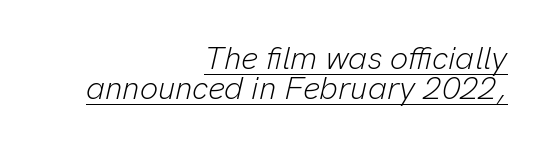
{"italic": "yes", "lean": "right", "slant_degrees": 13, "bold": "no", "weight": "light", "width": "normal", "stroke_contrast": "low", "x_height": "medium", "monospaced": "no", "underline": "yes", "align": "right", "line_spacing": "tight", "line_spacing_ratio": 0.95, "letter_spacing": "normal", "letter_spacing_em": 0.0, "glyph_px": 32}
